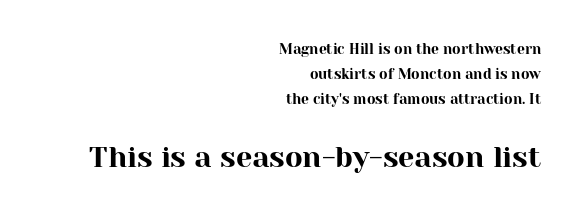
The image shows 29 px serif type, upright; set right-aligned, line spacing 1.8x, normal letter spacing, not underlined; the second (bottom) block is 2.07x larger; high stroke contrast and a medium x-height.
